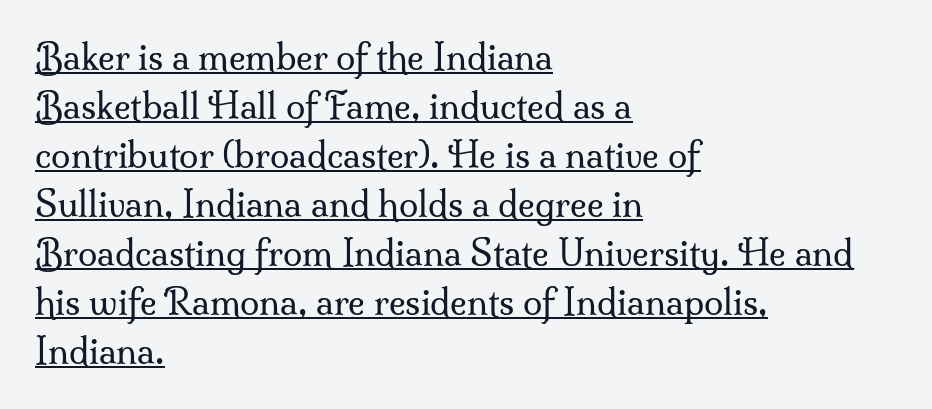
The image shows 35 px regular-weight serif type, upright; set left-aligned, normal line spacing (1.4x), normal letter spacing, underlined; medium stroke contrast and a small x-height.
